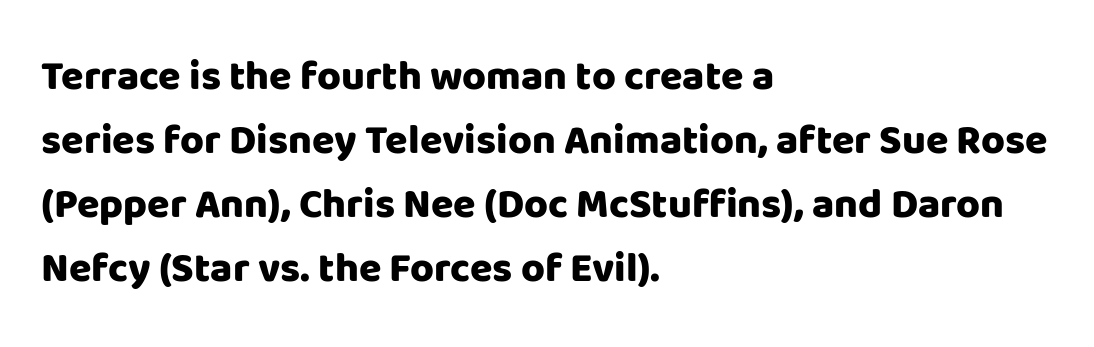
Each letter keeps its own natural width here, so spacing adapts to shape. The space between consecutive lines is moderate. The text was rendered using a sans face with plain stroke endings. Tracking here is standard; glyphs follow each other at the usual distance. If you drew a ruler down the left edge, every line would touch it. These lines were composed using upright roman letters.
